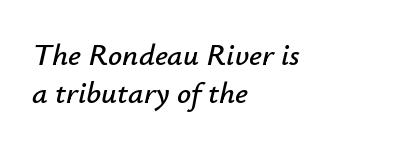
Q: Is the text italic (slanted)? A: Yes, it leans right by about 12 degrees.
Q: Is the text underlined? A: No.
Q: How is the paragraph aligned? A: Left-aligned.
Q: Is the spacing between letters normal or unusually wide? A: Normal.
Q: Width (condensed, normal, or wide)? A: Normal.
Q: Stroke contrast? A: Low.
Q: x-height? A: Small.
Q: Monospaced? A: No.
